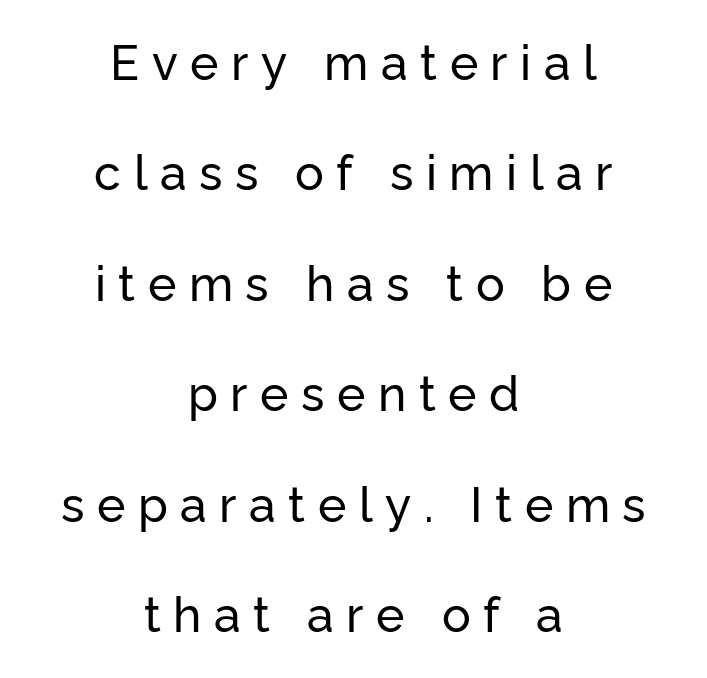
{"serif": "no", "italic": "no", "width": "normal", "stroke_contrast": "low", "x_height": "medium", "monospaced": "no", "underline": "no", "align": "center", "line_spacing": "loose", "line_spacing_ratio": 2.3, "letter_spacing": "wide", "letter_spacing_em": 0.26, "glyph_px": 48}
